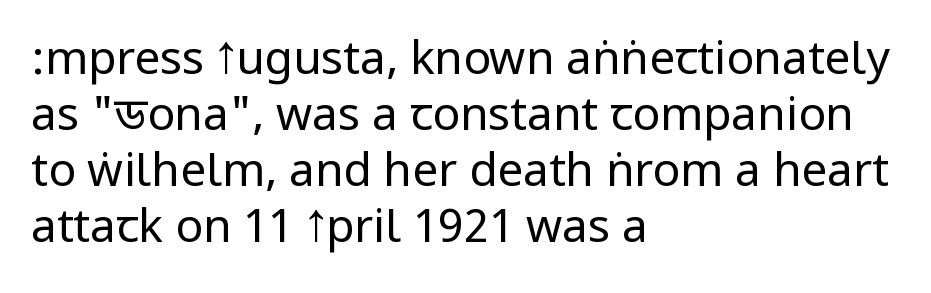
The image shows 46 px regular-weight, condensed sans-serif type, upright; set left-aligned, line spacing 1.22x, normal letter spacing, not underlined; low stroke contrast.
